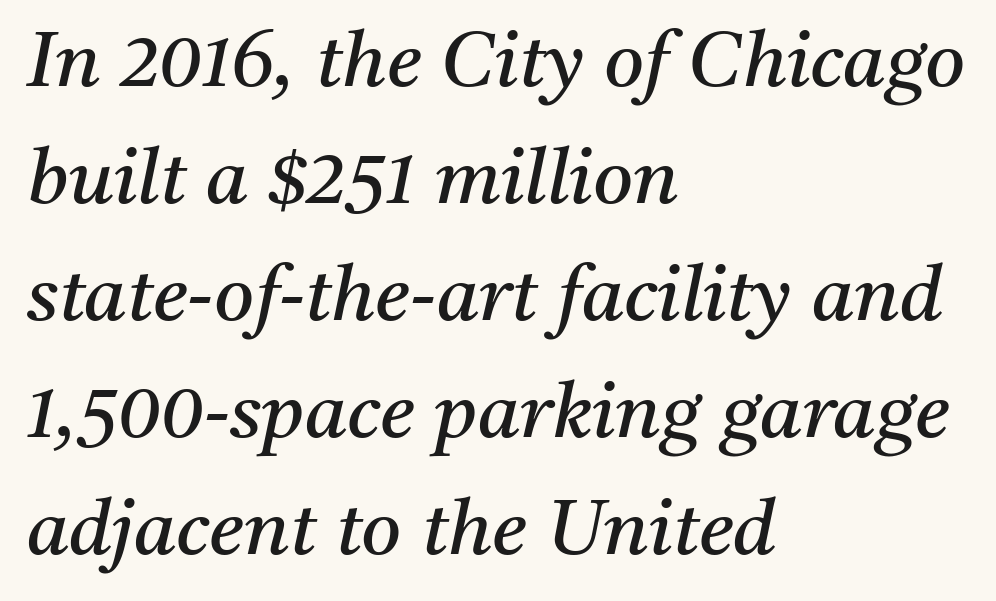
The typography opts for an oblique posture over an upright one. The letterforms sit shoulder to shoulder at normal distance. Are there feet on the stems? There are — it's a serif. Do the characters align in a grid? No, the font is proportional.
